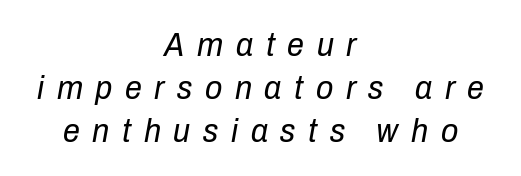
{"italic": "yes", "lean": "right", "slant_degrees": 10, "bold": "no", "weight": "regular", "width": "condensed", "stroke_contrast": "low", "x_height": "medium", "monospaced": "no", "underline": "no", "align": "center", "line_spacing": "normal", "line_spacing_ratio": 1.26, "letter_spacing": "wide", "letter_spacing_em": 0.37, "glyph_px": 34}
